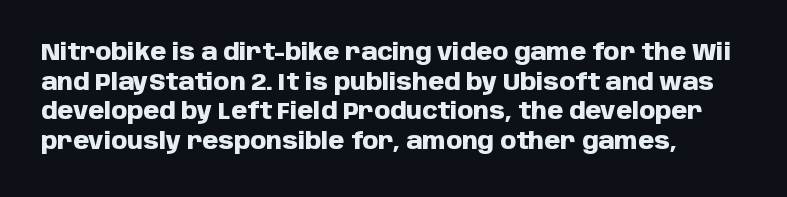
{"italic": "no", "bold": "yes", "underline": "no", "line_spacing": "normal", "line_spacing_ratio": 1.29, "letter_spacing": "normal", "letter_spacing_em": 0.0, "glyph_px": 23}
